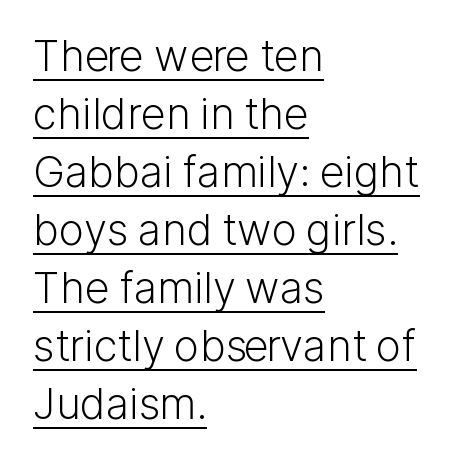
The text block is weighted toward the left margin, trailing off unevenly rightward. The string is rendered with underlining switched on. Glyph-to-glyph distance matches everyday printed text. The typesetting does not lean heavy: it is not bold.
